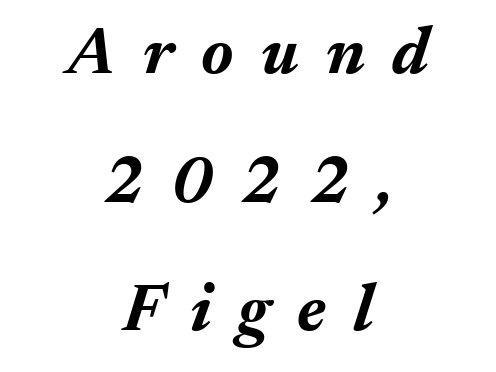
A clean baseline with only descenders dipping below it. A typesetter would call this leading open, well beyond the default. You can tell it's italic because the verticals aren't actually vertical. Visually the block forms a symmetrical silhouette, jagged on both flanks. Do the characters align in a grid? No, the font is proportional. On the weight axis this lands at bold, roughly 700.
